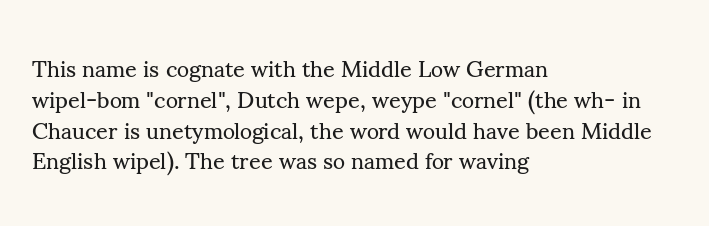
{"italic": "no", "bold": "no", "underline": "no", "align": "left", "line_spacing": "normal", "line_spacing_ratio": 1.34, "letter_spacing": "normal", "letter_spacing_em": 0.0, "glyph_px": 23}
